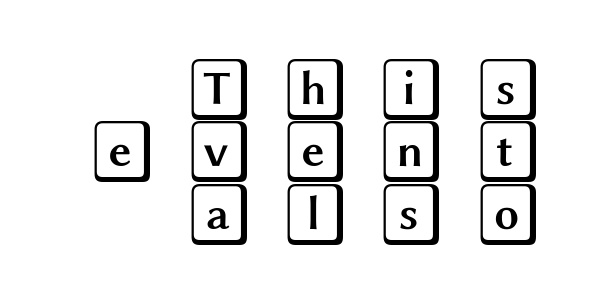
The image shows 63 px wide type, upright; set right-aligned, tight line spacing (0.99x), unusually wide letter spacing (+0.43 em), not underlined; a large x-height.
